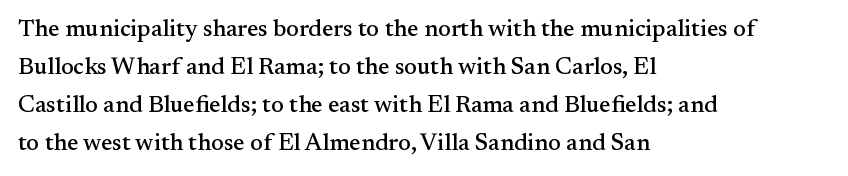
A normal amount of white space separates one row of letters from the next. In terms of letterspacing, this is plain default setting. Quick note: not italic, upright. Only glyphs here, with clear space below each row. Horizontally, the lines are justified to the leading edge only.
